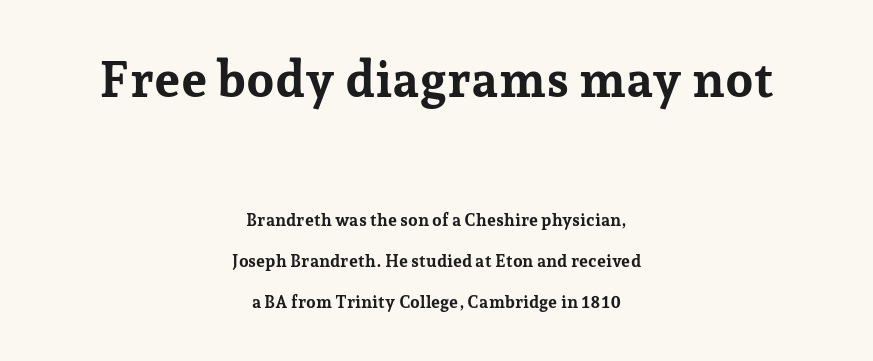
{"serif": "yes", "italic": "no", "bold": "yes", "weight": "bold", "width": "normal", "stroke_contrast": "low", "x_height": "medium", "monospaced": "no", "underline": "no", "align": "center", "line_spacing": "loose", "line_spacing_ratio": 2.4, "letter_spacing": "normal", "letter_spacing_em": 0.0, "larger_block": "first", "size_ratio": 2.94, "glyph_px": 50}
